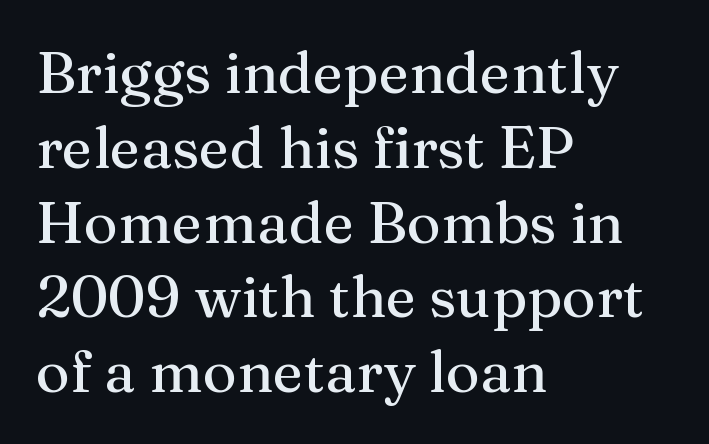
Quick note: underline off. Characters remain perfectly vertical along every line. The designer went with a serif here, giving each stem small feet. Each new line begins a customary step beneath the previous one.
